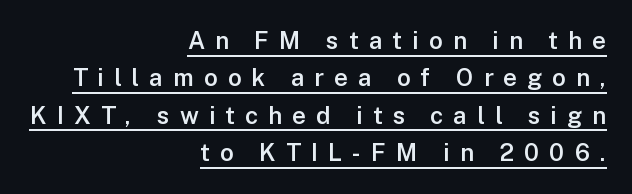
Italic: no, the glyphs are upright roman. The letterforms stand isolated, each surrounded by extra space. Every letter is mildly thick-stroked: semibold rather than bold. All the whitespace from short lines collects on the left. The vertical gap from one line to the next is medium. Students, observe the line beneath the letters — that is underlining.
